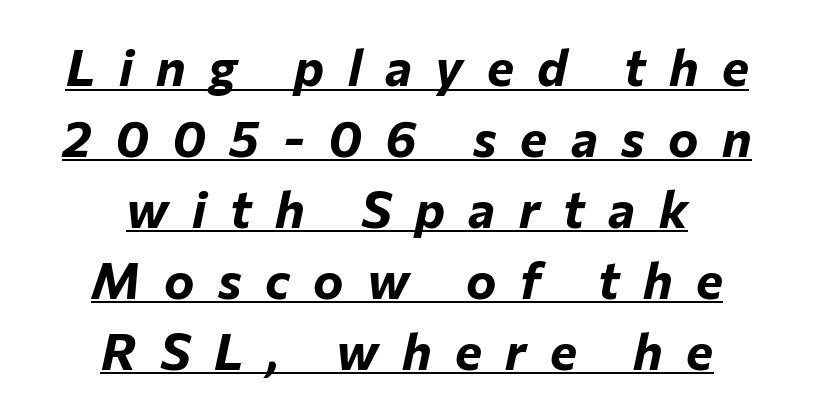
Each letter keeps its own natural width here, so spacing adapts to shape. Quick note: italic. Is the block centered? Yes — each line is placed symmetrically about the middle. Look at the stroke-to-counter ratio: heavy, a bold. Each word looks stretched out because of the extra space between its letters.
